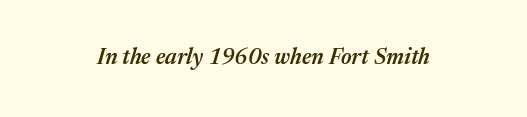
The image shows 22 px text type, italic (leaning right); set normal letter spacing, not underlined.
